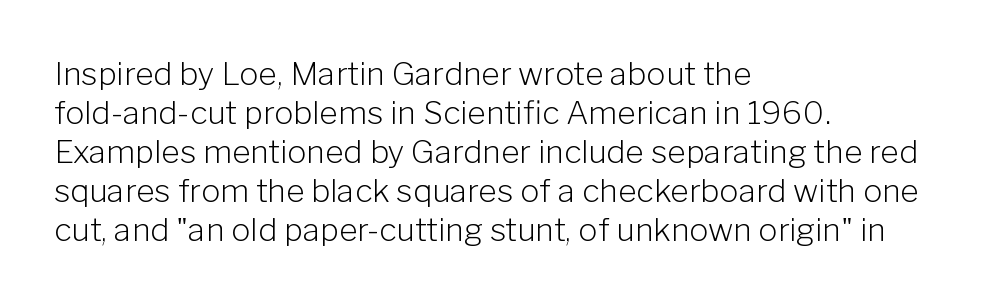
Descenders are the only things crossing below the line. Honestly, the letter spacing is just normal — you wouldn't notice it. The axis of the letterforms is exactly vertical. A light-to-regular cut is what we see here. Proportional: the letters do not fall into vertical columns.
